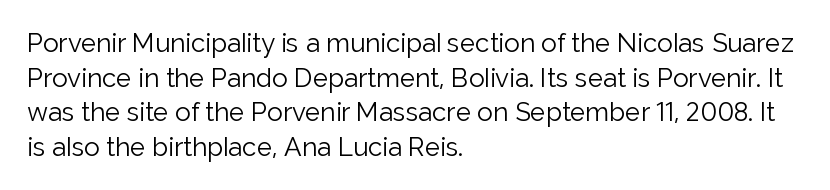
Q: Is the text bold? A: No.
Q: Is the text italic (slanted)? A: No, it is upright.
Q: Is the text underlined? A: No.
Q: How is the paragraph aligned? A: Left-aligned.
Q: Is the spacing between letters normal or unusually wide? A: Normal.
Q: Is the spacing between lines tight, normal or loose? A: Normal.
